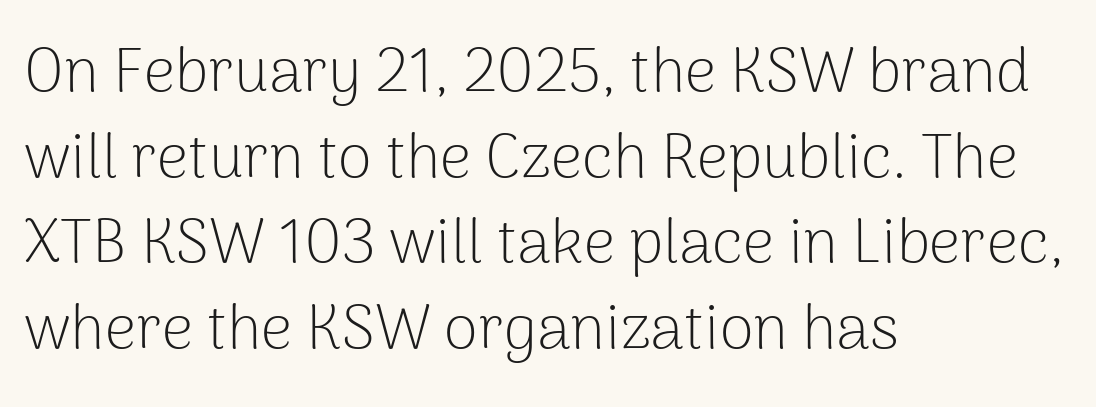
Regular leading. Posture: straight, roman, zero tilt. No extra tracking has been applied to these lines. Classification — sans serif. This sample has the flowing, uneven cadence of proportional lettering. Anything drawn beneath the words? Only blank space.
